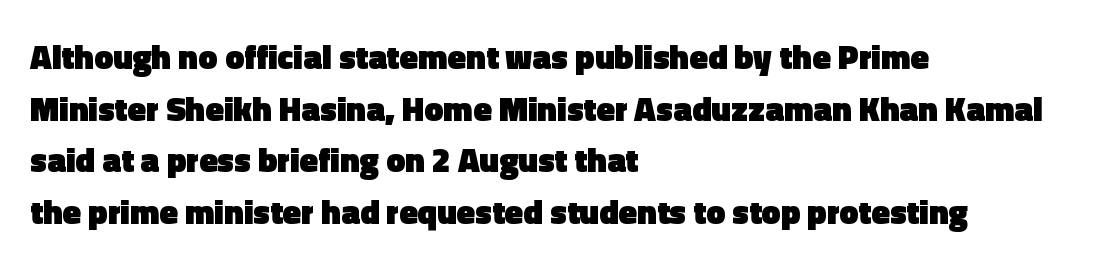
{"serif": "no", "italic": "no", "bold": "yes", "weight": "heavy", "width": "normal", "x_height": "medium", "monospaced": "no", "underline": "no", "align": "left", "line_spacing": "normal", "line_spacing_ratio": 1.52, "letter_spacing": "normal", "letter_spacing_em": 0.0, "glyph_px": 34}
